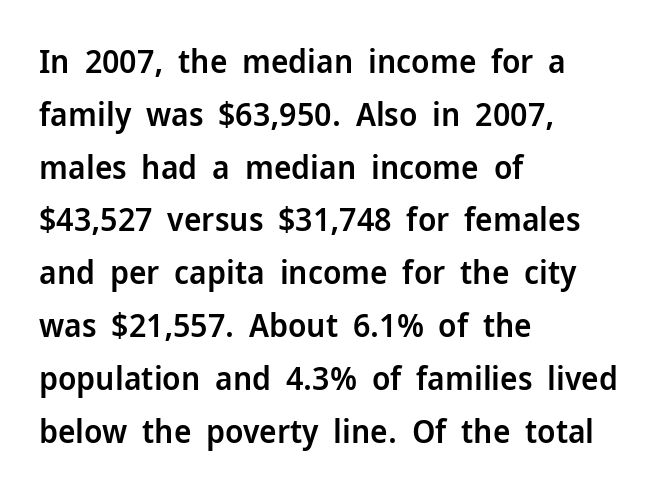
Q: Is the text bold? A: Semi-bold.
Q: Is the text italic (slanted)? A: No, it is upright.
Q: Is the typeface a serif or a sans-serif typeface? A: Sans-serif.
Q: Is the text underlined? A: No.
Q: How is the paragraph aligned? A: Left-aligned.
Q: Is the spacing between letters normal or unusually wide? A: Normal.
Q: Is the spacing between lines tight, normal or loose? A: Normal.
Q: Width (condensed, normal, or wide)? A: Normal.
Q: Stroke contrast? A: Low.
Q: x-height? A: Medium.
Q: Monospaced? A: No.
